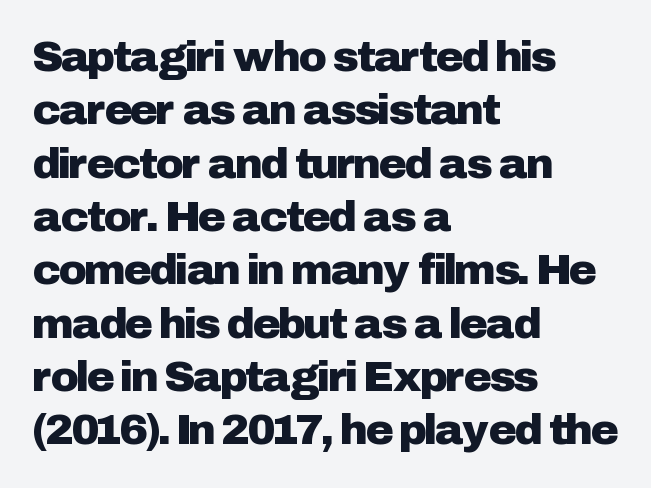
{"serif": "no", "italic": "no", "width": "normal", "stroke_contrast": "low", "x_height": "medium", "monospaced": "no", "underline": "no", "align": "left", "line_spacing_ratio": 1.24, "letter_spacing": "normal", "letter_spacing_em": 0.0, "glyph_px": 43}
